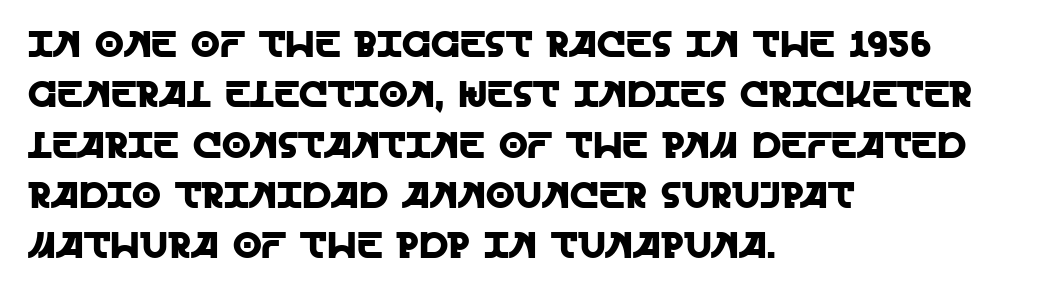
The image shows 37 px sans-serif type, upright; set left-aligned, normal line spacing (1.36x), normal letter spacing, not underlined; a large x-height.
